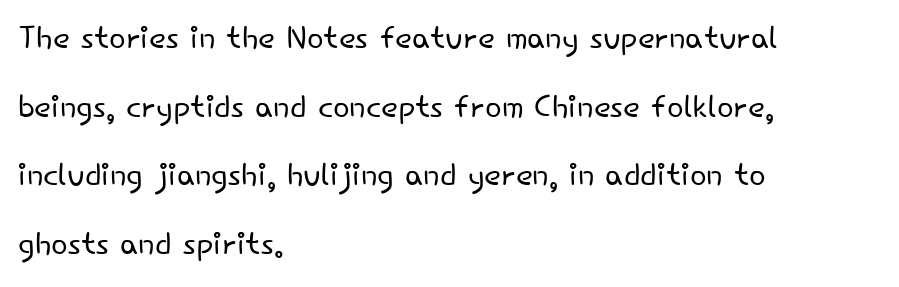
The face used here is proportionally spaced, like ordinary book or web type. There is no visible air inserted between adjacent glyphs. Italic? Not at all — the glyphs are vertical. Vertical spacing — default. Beneath every word, the page is bare.
